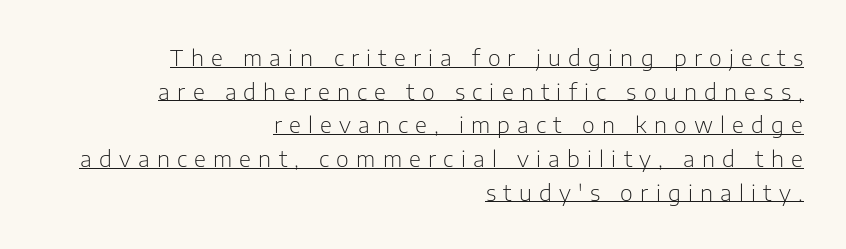
The image shows 22 px text type, upright; set right-aligned, normal line spacing (1.53x), unusually wide letter spacing (+0.33 em), underlined.
